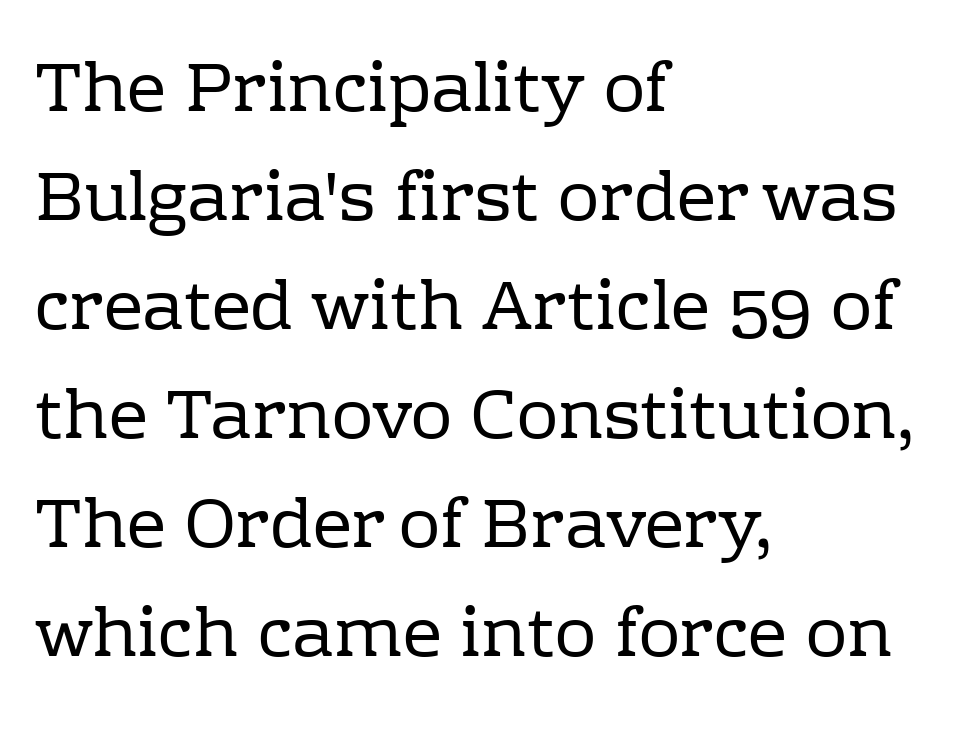
Q: Is the text bold? A: No.
Q: Is the text italic (slanted)? A: No, it is upright.
Q: Is the typeface a serif or a sans-serif typeface? A: Serif.
Q: Is the text underlined? A: No.
Q: How is the paragraph aligned? A: Left-aligned.
Q: Is the spacing between letters normal or unusually wide? A: Normal.
Q: Is the spacing between lines tight, normal or loose? A: Normal.
Q: Width (condensed, normal, or wide)? A: Normal.
Q: Stroke contrast? A: Low.
Q: x-height? A: Medium.
Q: Monospaced? A: No.
